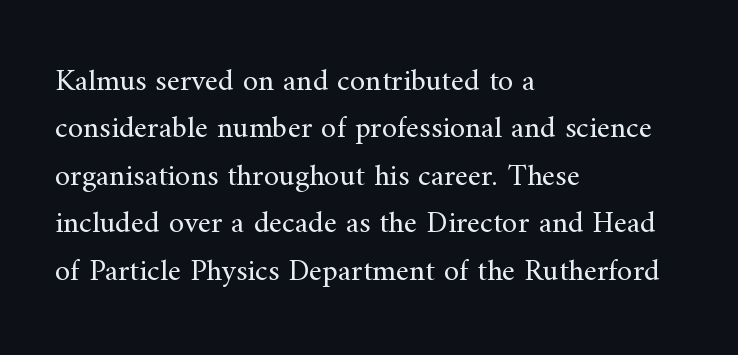
Q: Is the text bold? A: No.
Q: Is the text italic (slanted)? A: No, it is upright.
Q: Is the typeface a serif or a sans-serif typeface? A: Serif.
Q: Is the text underlined? A: No.
Q: How is the paragraph aligned? A: Left-aligned.
Q: Is the spacing between letters normal or unusually wide? A: Normal.
Q: Is the spacing between lines tight, normal or loose? A: Normal.
Q: Width (condensed, normal, or wide)? A: Normal.
Q: Stroke contrast? A: Medium.
Q: x-height? A: Small.
Q: Monospaced? A: No.
